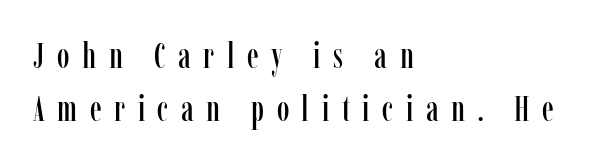
{"serif": "yes", "italic": "no", "width": "condensed", "stroke_contrast": "low", "x_height": "medium", "monospaced": "no", "underline": "no", "align": "left", "line_spacing": "normal", "line_spacing_ratio": 1.46, "letter_spacing": "wide", "letter_spacing_em": 0.35, "glyph_px": 36}
